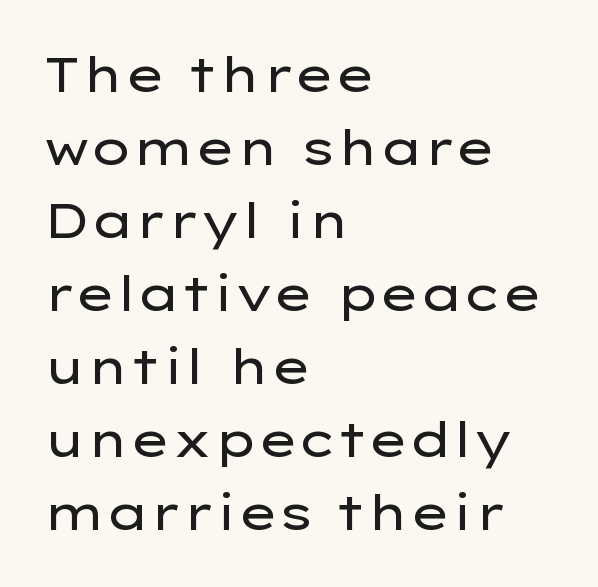
{"serif": "no", "italic": "no", "bold": "no", "weight": "regular", "width": "wide", "stroke_contrast": "low", "x_height": "medium", "monospaced": "no", "underline": "no", "align": "left", "line_spacing": "normal", "line_spacing_ratio": 1.49, "letter_spacing": "normal", "letter_spacing_em": 0.0, "glyph_px": 49}
